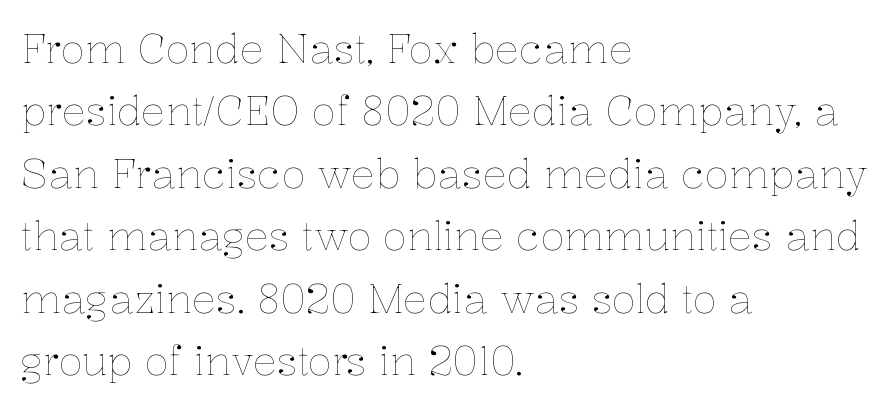
{"italic": "no", "bold": "no", "weight": "thin", "width": "normal", "stroke_contrast": "low", "x_height": "medium", "monospaced": "no", "underline": "no", "align": "left", "line_spacing": "normal", "line_spacing_ratio": 1.56, "letter_spacing": "normal", "letter_spacing_em": 0.0, "glyph_px": 40}
